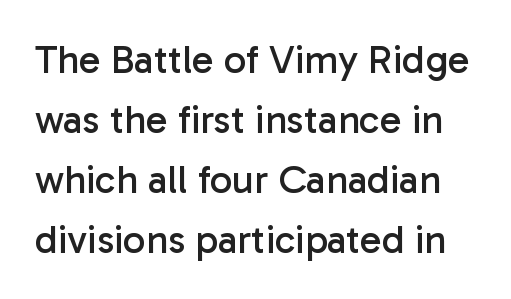
{"serif": "no", "italic": "no", "bold": "no", "weight": "regular", "width": "normal", "stroke_contrast": "low", "x_height": "medium", "monospaced": "no", "underline": "no", "line_spacing": "normal", "line_spacing_ratio": 1.5, "letter_spacing": "normal", "letter_spacing_em": 0.0, "glyph_px": 40}
